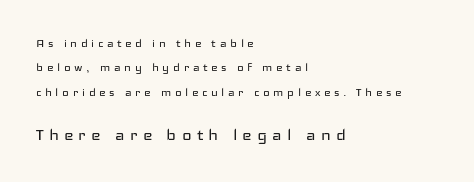
The image shows 20 px text type, upright; set left-aligned, line spacing 1.75x, unusually wide letter spacing (+0.26 em), not underlined; the second (bottom) block is 1.43x larger.
